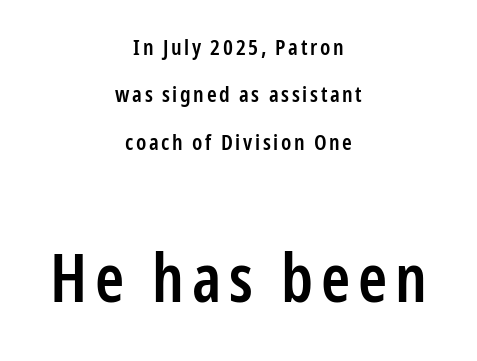
The letters in the lower block stand taller than those in the block above. Notice the strokes are somewhat thickened but not fully heavy: this is a semibold. Ascenders rise straight up at ninety degrees. Looks like regular typesetting: each glyph gets only the width it needs. Caption: multi-line text, centered on the measure. Honestly, the rows look like they've been pulled way apart.
